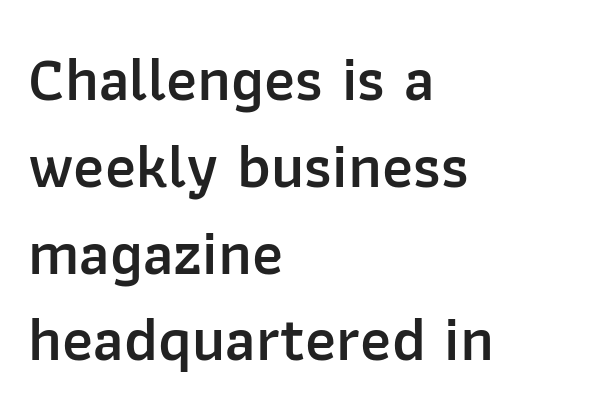
The image shows 62 px semibold sans-serif type, upright; set left-aligned, normal line spacing (1.4x), normal letter spacing, not underlined; low stroke contrast and a medium x-height.
